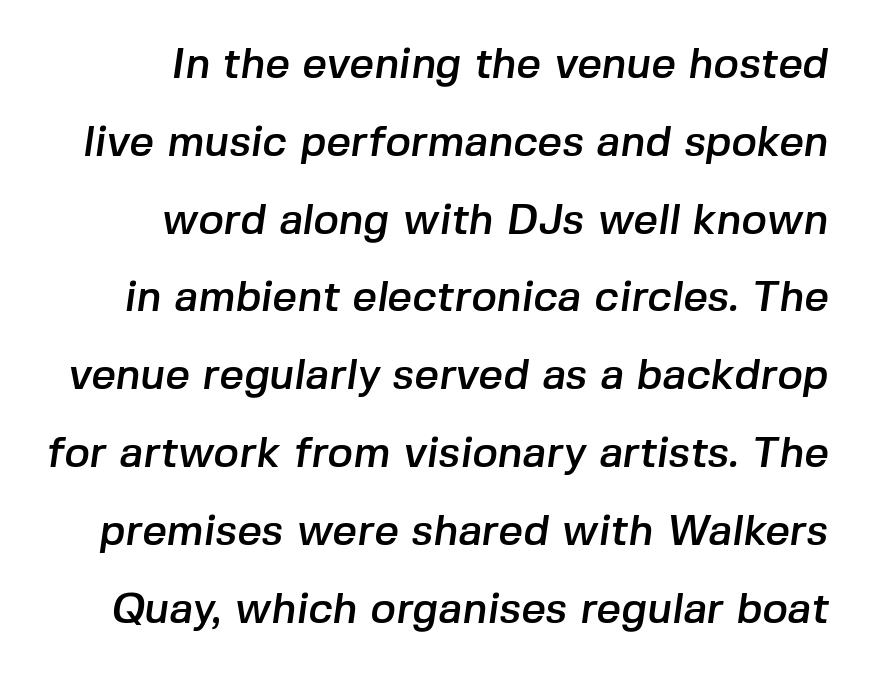
The image shows 43 px sans-serif type; set line spacing 1.81x, normal letter spacing, not underlined; low stroke contrast and a medium x-height.
